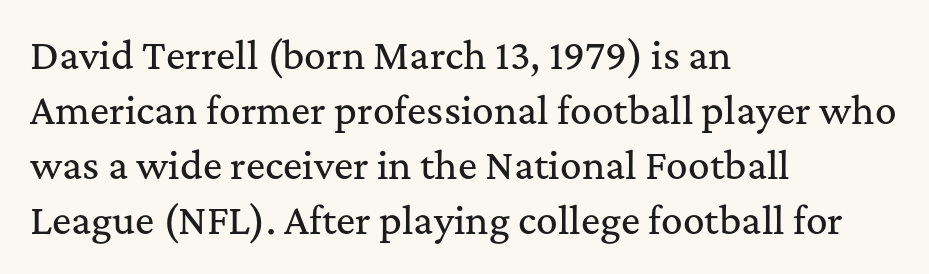
The image shows 36 px serif type, upright; set left-aligned, normal line spacing (1.53x), normal letter spacing, not underlined; medium stroke contrast and a medium x-height.
